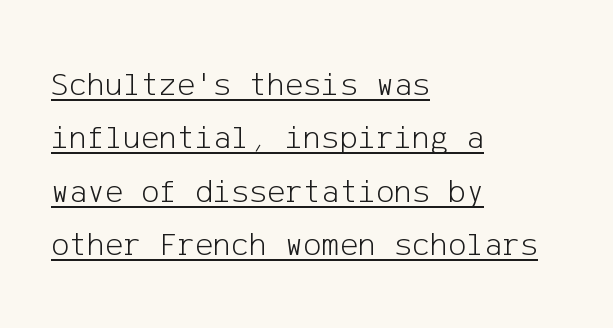
Q: Is the text bold? A: No.
Q: Is the text italic (slanted)? A: No, it is upright.
Q: Is the typeface a serif or a sans-serif typeface? A: Sans-serif.
Q: Is the text underlined? A: Yes.
Q: How is the paragraph aligned? A: Left-aligned.
Q: Is the spacing between letters normal or unusually wide? A: Normal.
Q: Is the spacing between lines tight, normal or loose? A: Normal.
Q: Width (condensed, normal, or wide)? A: Normal.
Q: Stroke contrast? A: Low.
Q: x-height? A: Medium.
